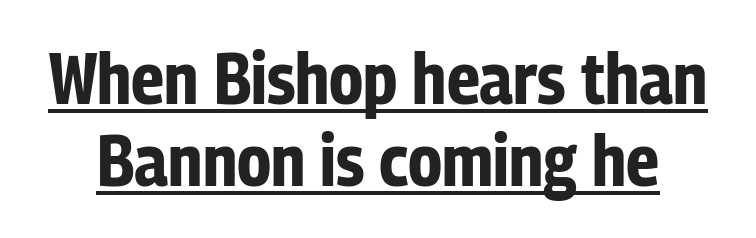
The line-height multiplier appears low, near solid setting. Tracking value appears to be zero — textbook default spacing. Is this a sans? Yes — the strokes have no serifs. Its strokes are broad and dark, the hallmark of bold type. Is this a fixed-width face? No — the glyphs have proportional, varying widths.
